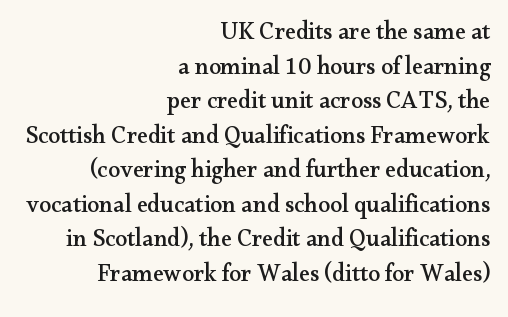
Just letters on the line, the space beneath them empty. No extra tracking has been applied to these lines. A typesetter would call this leading conventional body-copy spacing. Italic? Not at all — the glyphs are vertical. Where is the straight margin? On the right.
